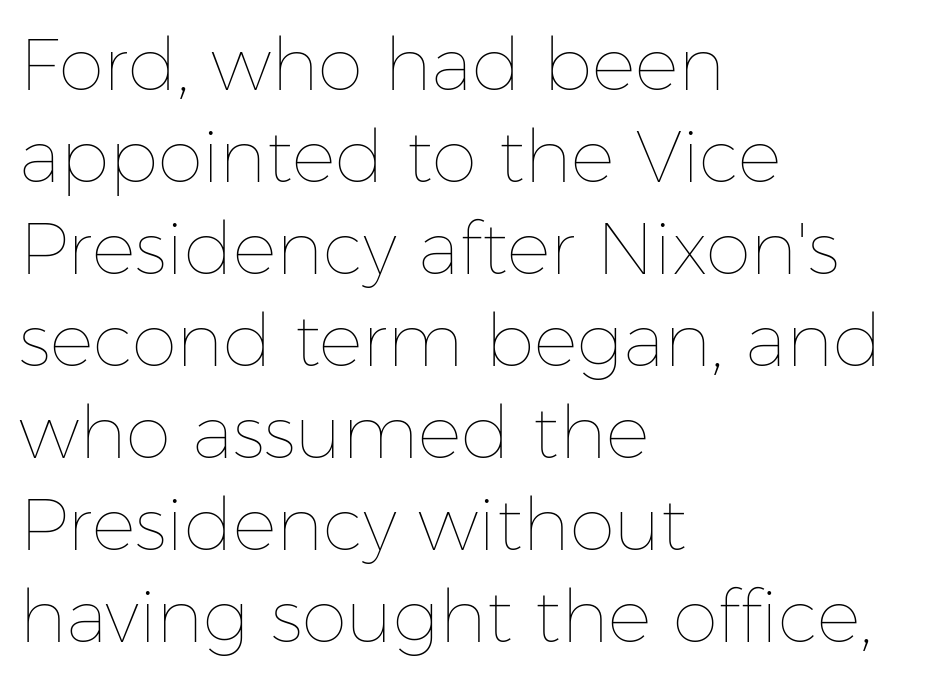
The image shows 73 px thin type, upright; set left-aligned, normal line spacing (1.26x), normal letter spacing, not underlined; low stroke contrast and a medium x-height.
